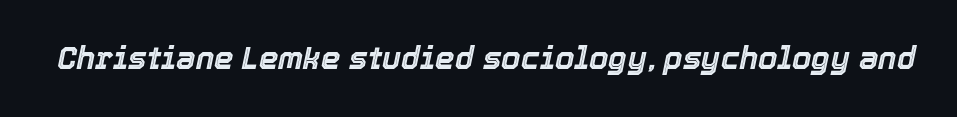
The image shows 31 px text type, italic (leaning right); set normal letter spacing, not underlined; a medium x-height.
